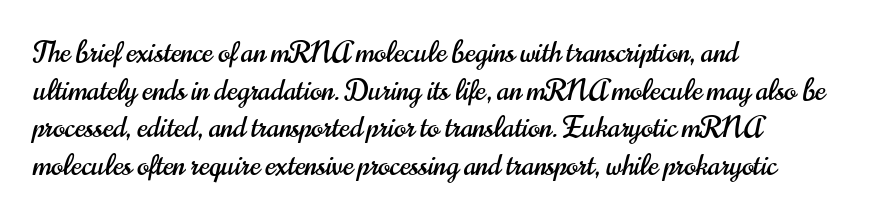
The image shows 28 px condensed sans-serif type; set left-aligned, normal line spacing (1.34x), normal letter spacing, not underlined; high stroke contrast and a small x-height.
